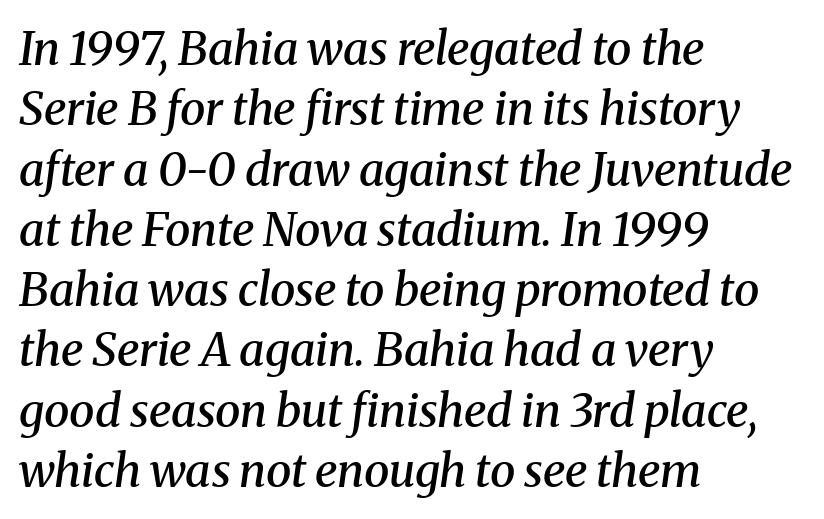
Q: Is the text bold? A: Semi-bold.
Q: Is the text italic (slanted)? A: Yes, it leans right by about 8 degrees.
Q: Is the typeface a serif or a sans-serif typeface? A: Serif.
Q: Is the text underlined? A: No.
Q: How is the paragraph aligned? A: Left-aligned.
Q: Is the spacing between letters normal or unusually wide? A: Normal.
Q: Is the spacing between lines tight, normal or loose? A: Normal.
Q: Width (condensed, normal, or wide)? A: Normal.
Q: Stroke contrast? A: Medium.
Q: x-height? A: Medium.
Q: Monospaced? A: No.
